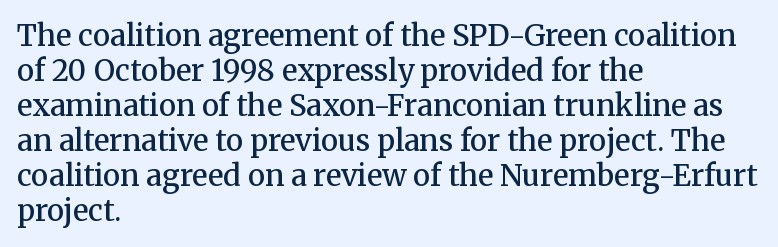
{"serif": "yes", "italic": "no", "bold": "semi", "weight": "semibold", "width": "normal", "stroke_contrast": "medium", "x_height": "medium", "monospaced": "no", "underline": "no", "align": "left", "line_spacing_ratio": 1.21, "letter_spacing": "normal", "letter_spacing_em": 0.0, "glyph_px": 29}
